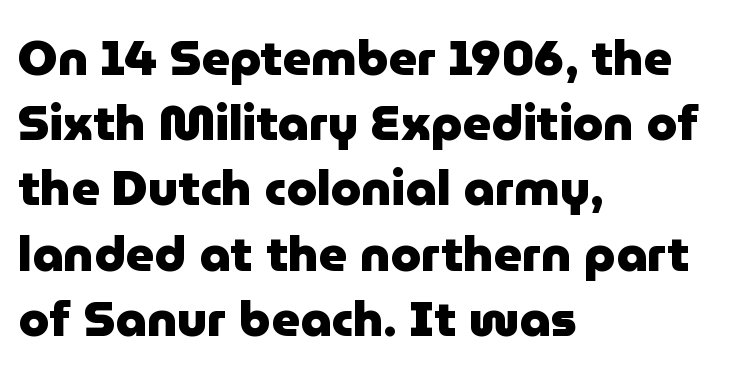
Words appear dense and cohesive because spacing is normal. Summary of vertical rhythm: regular, with standard interline spacing. The rendering shows plain stroke endings on the letterforms — a sans-serif design. Compared with an ordinary text face, these strokes are far heavier — a full bold. These lines are rendered in a variable-pitch font.
